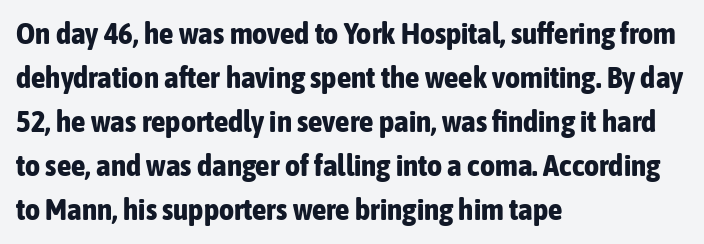
Q: Is the text bold? A: Yes.
Q: Is the text italic (slanted)? A: No, it is upright.
Q: Is the typeface a serif or a sans-serif typeface? A: Sans-serif.
Q: Is the text underlined? A: No.
Q: How is the paragraph aligned? A: Left-aligned.
Q: Is the spacing between letters normal or unusually wide? A: Normal.
Q: Is the spacing between lines tight, normal or loose? A: Normal.
Q: Width (condensed, normal, or wide)? A: Condensed.
Q: Stroke contrast? A: Low.
Q: x-height? A: Medium.
Q: Monospaced? A: No.
